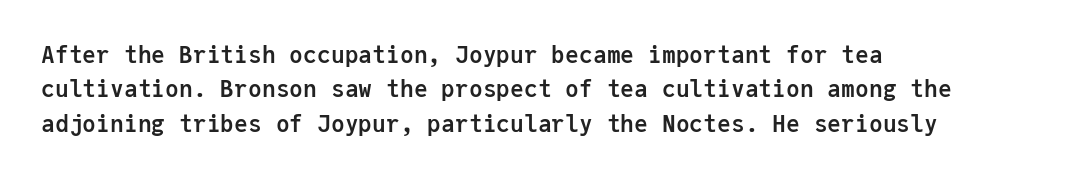
The image shows 23 px bold type, upright; set left-aligned, normal line spacing (1.49x), normal letter spacing, not underlined.
